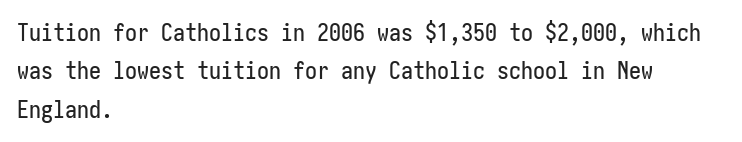
{"italic": "no", "underline": "no", "align": "left", "line_spacing": "normal", "line_spacing_ratio": 1.6, "letter_spacing": "normal", "letter_spacing_em": 0.0, "glyph_px": 24}
